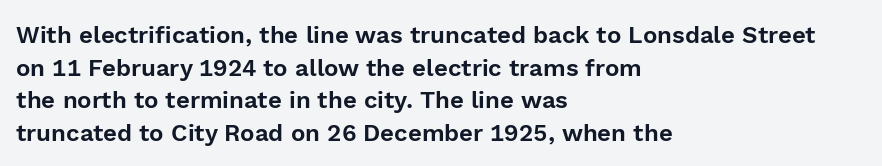
Q: Is the text italic (slanted)? A: No, it is upright.
Q: Is the text underlined? A: No.
Q: How is the paragraph aligned? A: Left-aligned.
Q: Is the spacing between letters normal or unusually wide? A: Normal.
Q: Is the spacing between lines tight, normal or loose? A: Normal.
